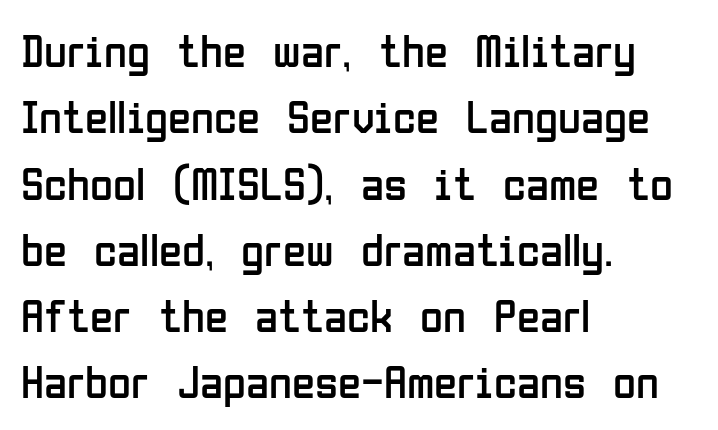
{"serif": "no", "italic": "no", "bold": "no", "weight": "regular", "width": "condensed", "stroke_contrast": "low", "x_height": "medium", "monospaced": "no", "underline": "no", "align": "left", "line_spacing": "normal", "line_spacing_ratio": 1.41, "letter_spacing": "normal", "letter_spacing_em": 0.0, "glyph_px": 47}
